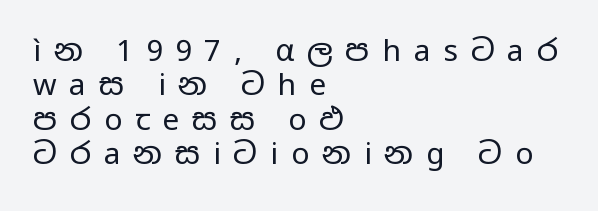
{"serif": "no", "italic": "no", "bold": "no", "weight": "regular", "width": "wide", "stroke_contrast": "low", "x_height": "medium", "monospaced": "no", "underline": "no", "align": "left", "line_spacing": "tight", "line_spacing_ratio": 1.15, "letter_spacing": "wide", "letter_spacing_em": 0.43, "glyph_px": 30}
